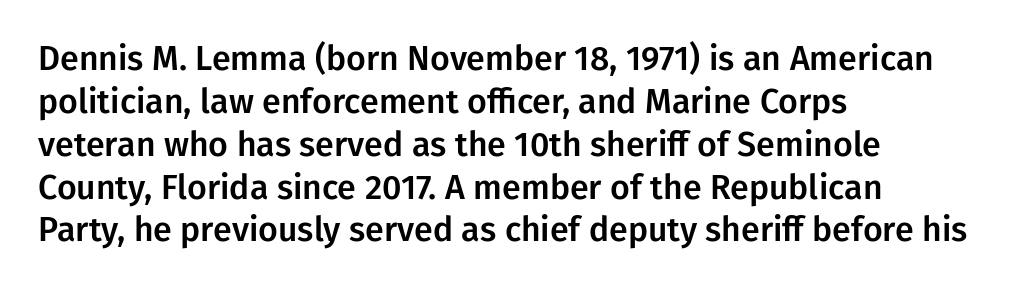
The image shows 34 px sans-serif type, upright; set left-aligned, normal line spacing (1.26x), normal letter spacing, not underlined; low stroke contrast and a medium x-height.
